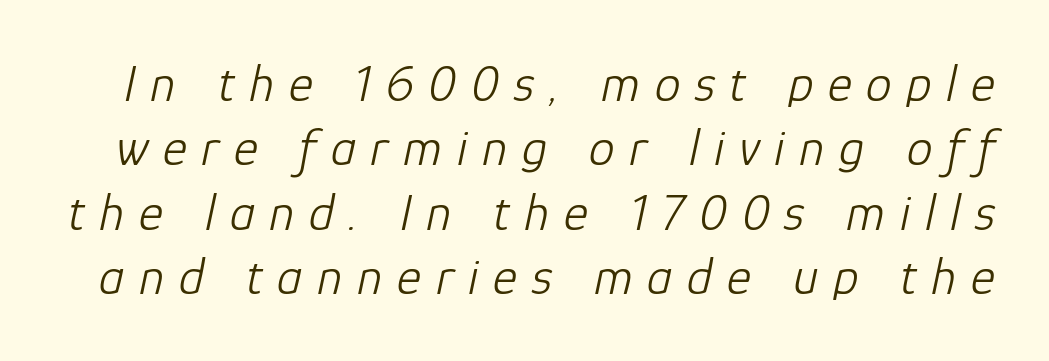
Weight: regular or lighter. The face used here is rendered with a markedly widened letterfit. Do the characters align in a grid? No, the font is proportional. The letters are slanted; this is an italic face. Rule under the text: the space is simply empty.
